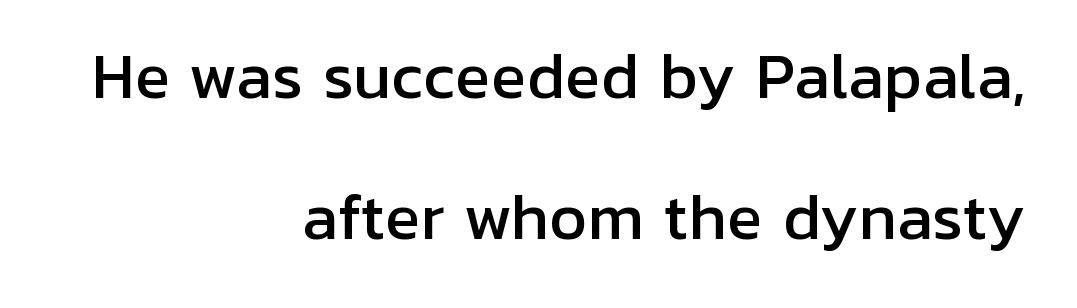
{"serif": "no", "italic": "no", "width": "normal", "stroke_contrast": "low", "x_height": "medium", "monospaced": "no", "underline": "no", "align": "right", "line_spacing": "loose", "line_spacing_ratio": 2.35, "letter_spacing": "normal", "letter_spacing_em": 0.0, "glyph_px": 60}
